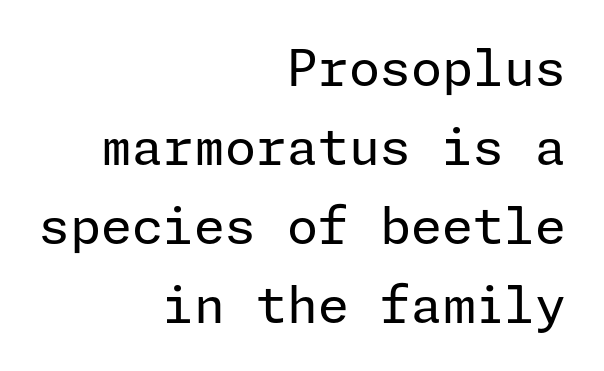
The image shows 50 px regular-weight sans-serif type, upright; set right-aligned, normal line spacing (1.58x), normal letter spacing, not underlined; low stroke contrast and a medium x-height.
